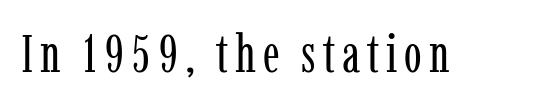
Is the type heavy? It reads as light-to-regular instead. These lines are composed in type with serifs. Spacing verdict: proportional, widths tailored to each character. The words here are not underlined. This is roman type, the default non-slanted kind.
